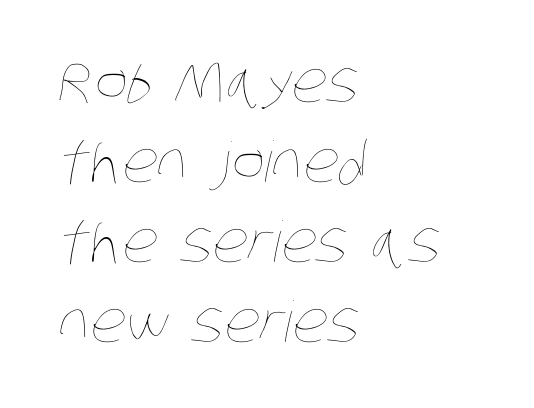
The image shows 56 px thin, condensed type; set left-aligned, normal line spacing (1.43x), normal letter spacing, not underlined; low stroke contrast and a large x-height.
